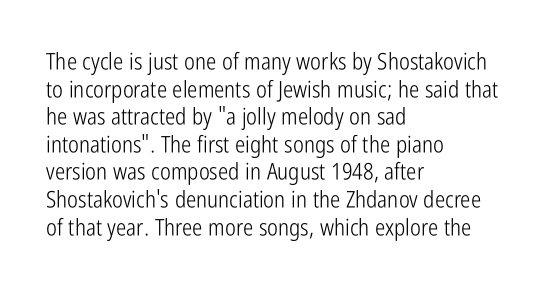
Q: Is the text bold? A: No.
Q: Is the text italic (slanted)? A: No, it is upright.
Q: Is the text underlined? A: No.
Q: How is the paragraph aligned? A: Left-aligned.
Q: Is the spacing between letters normal or unusually wide? A: Normal.
